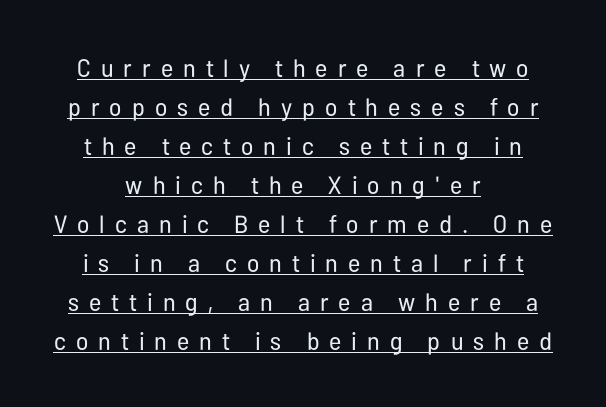
Q: Is the text bold? A: No.
Q: Is the text italic (slanted)? A: No, it is upright.
Q: Is the text underlined? A: Yes.
Q: How is the paragraph aligned? A: Centered.
Q: Is the spacing between letters normal or unusually wide? A: Unusually wide.
Q: Is the spacing between lines tight, normal or loose? A: Normal.
